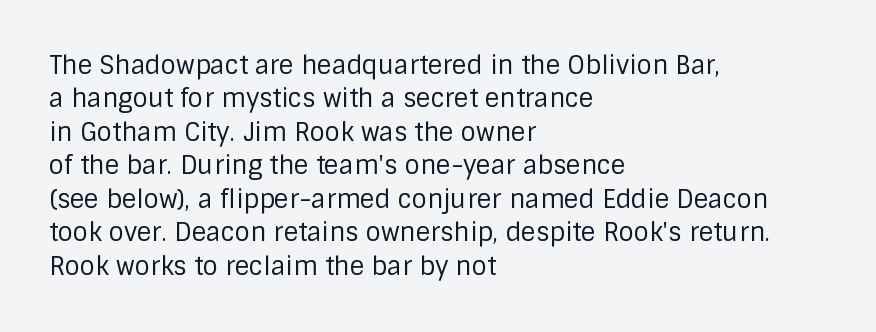
{"italic": "no", "bold": "no", "underline": "no", "align": "left", "line_spacing": "normal", "line_spacing_ratio": 1.34, "letter_spacing": "normal", "letter_spacing_em": 0.0, "glyph_px": 25}
